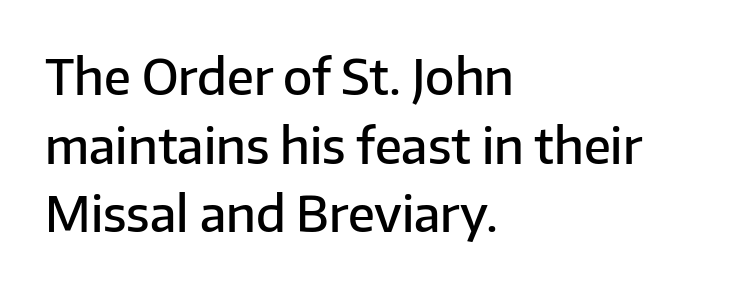
The image shows 48 px semibold sans-serif type, upright; set left-aligned, normal line spacing (1.43x), normal letter spacing, not underlined; low stroke contrast and a medium x-height.
